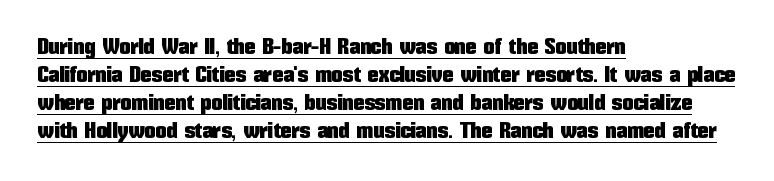
{"italic": "no", "underline": "yes", "align": "left", "line_spacing": "normal", "line_spacing_ratio": 1.27, "letter_spacing": "normal", "letter_spacing_em": 0.0, "glyph_px": 22}
